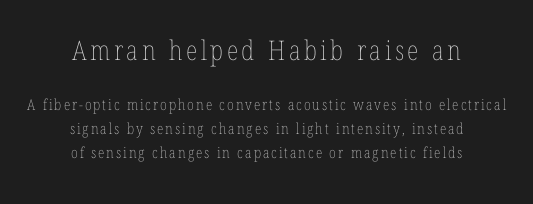
Heft: none added — not bold. Layout note: lines centered. Italic? Not at all — the glyphs are vertical. Typesetter's note — upper block bumped up in size, lower block left smaller.
